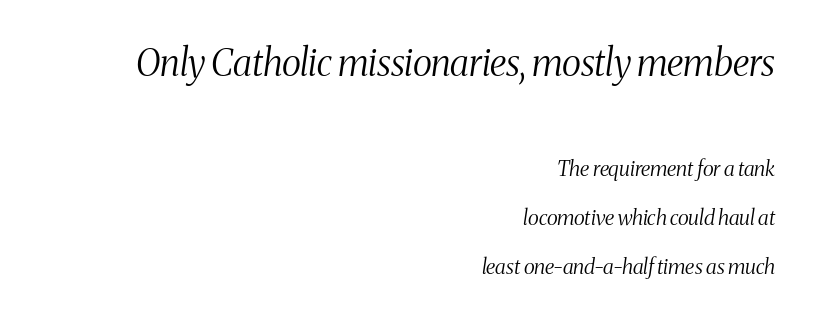
Compared with ordinary roman type, these characters are visibly tilted. The passage shown is not underscored anywhere. Typeset ragged left — the right edge is the straight one. These lines are rendered in a variable-pitch font. Typographically, this falls in the serif category.
